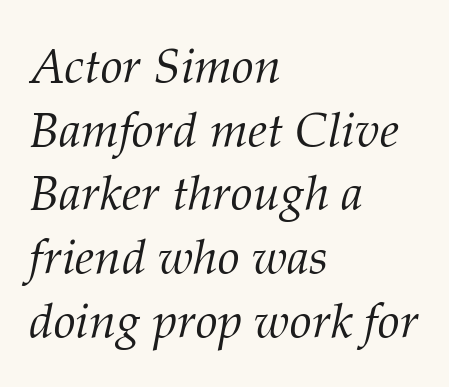
{"serif": "yes", "italic": "yes", "lean": "right", "slant_degrees": 12, "bold": "no", "weight": "light", "width": "normal", "stroke_contrast": "medium", "x_height": "medium", "monospaced": "no", "underline": "no", "align": "left", "line_spacing": "normal", "line_spacing_ratio": 1.3, "letter_spacing": "normal", "letter_spacing_em": 0.0, "glyph_px": 49}
